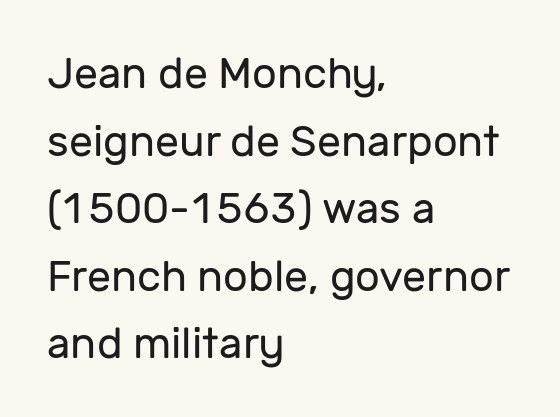
Q: Is the text bold? A: No.
Q: Is the text italic (slanted)? A: No, it is upright.
Q: Is the typeface a serif or a sans-serif typeface? A: Sans-serif.
Q: Is the text underlined? A: No.
Q: How is the paragraph aligned? A: Left-aligned.
Q: Is the spacing between letters normal or unusually wide? A: Normal.
Q: Is the spacing between lines tight, normal or loose? A: Normal.
Q: Width (condensed, normal, or wide)? A: Normal.
Q: Stroke contrast? A: Low.
Q: x-height? A: Medium.
Q: Monospaced? A: No.
